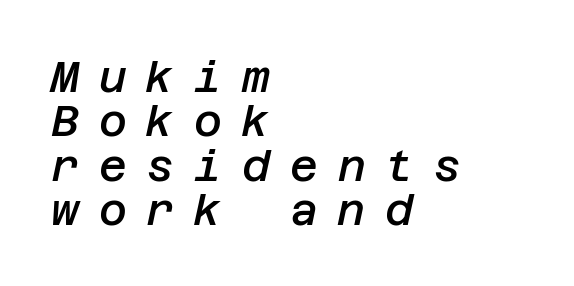
Clear beneath every line of the passage. Vertically, the passage feels compressed, each row crowding the next. A semibold gives these letters moderate extra thickness, short of bold. Slanted lettering throughout. A typesetter would call this heavily tracked-out type. Leftover space on each line is placed entirely after the last word.
